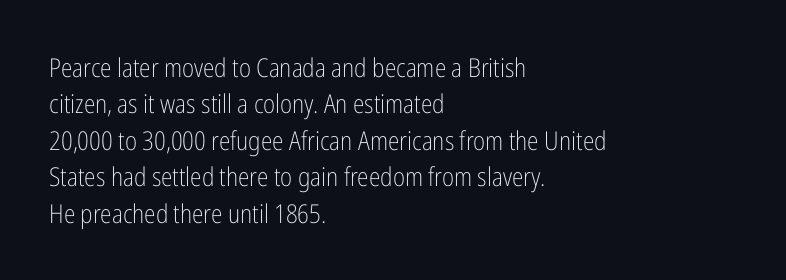
Q: Is the text bold? A: No.
Q: Is the text italic (slanted)? A: No, it is upright.
Q: Is the text underlined? A: No.
Q: How is the paragraph aligned? A: Left-aligned.
Q: Is the spacing between letters normal or unusually wide? A: Normal.
Q: Is the spacing between lines tight, normal or loose? A: Normal.
